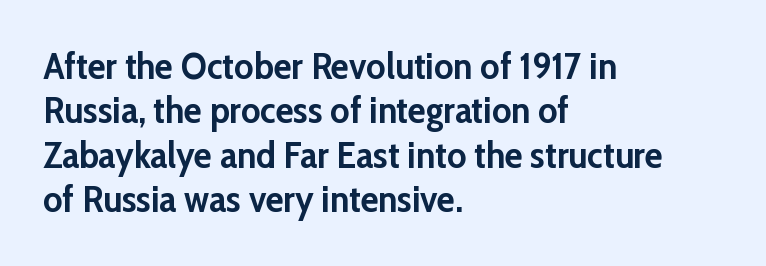
The image shows 37 px semibold sans-serif type, upright; set left-aligned, line spacing 1.2x, normal letter spacing, not underlined; low stroke contrast and a medium x-height.
